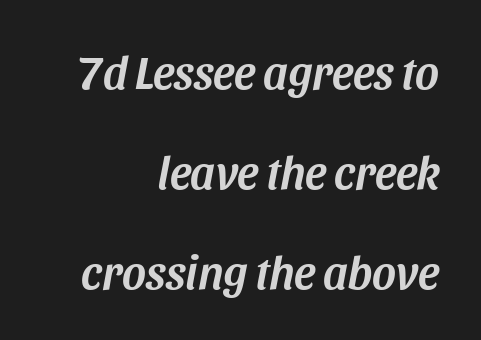
{"italic": "yes", "lean": "right", "slant_degrees": 11, "width": "normal", "stroke_contrast": "medium", "x_height": "large", "monospaced": "no", "underline": "no", "align": "right", "line_spacing": "loose", "line_spacing_ratio": 2.17, "letter_spacing": "normal", "letter_spacing_em": 0.0, "glyph_px": 46}
